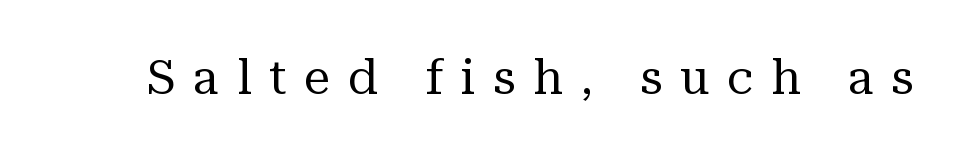
The image shows 47 px regular-weight serif type, upright; set unusually wide letter spacing (+0.38 em), not underlined; medium stroke contrast and a medium x-height.
